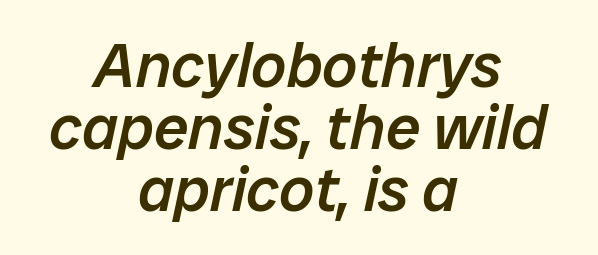
The lines are quadded center. In terms of letterspacing, this is plain default setting. Descenders hang freely into open space. A typesetter would call this leading minimal, almost set solid. Stems and bowls a touch heavier than normal — semibold.
